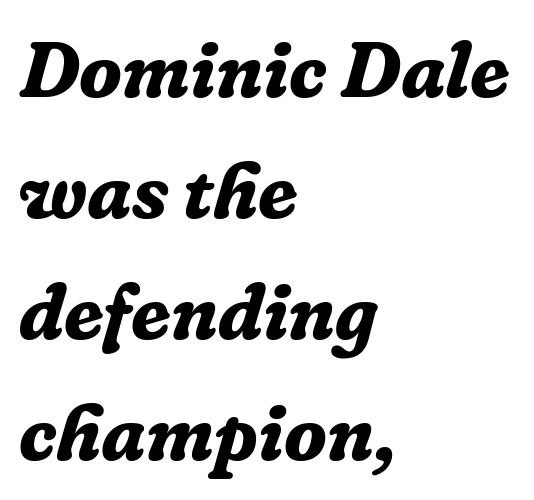
The image shows 79 px bold serif type, italic (leaning right); set left-aligned, normal line spacing (1.53x), normal letter spacing, not underlined; low stroke contrast and a medium x-height.
